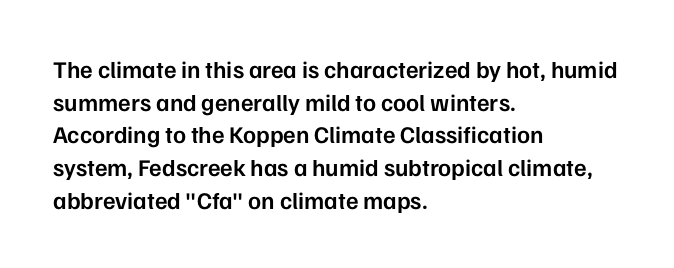
Q: Is the text bold? A: Semi-bold.
Q: Is the text italic (slanted)? A: No, it is upright.
Q: Is the text underlined? A: No.
Q: How is the paragraph aligned? A: Left-aligned.
Q: Is the spacing between letters normal or unusually wide? A: Normal.
Q: Is the spacing between lines tight, normal or loose? A: Normal.
